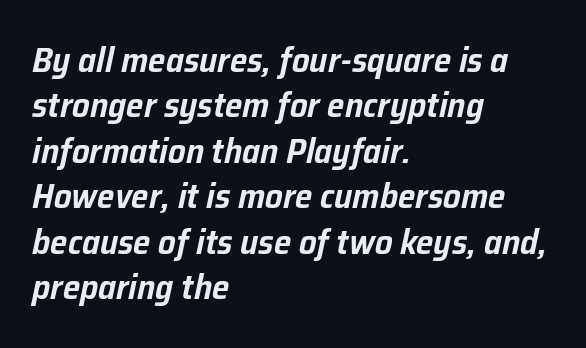
The image shows 35 px text type, italic (leaning right); set left-aligned, normal line spacing (1.3x), normal letter spacing, not underlined; low stroke contrast and a medium x-height.
